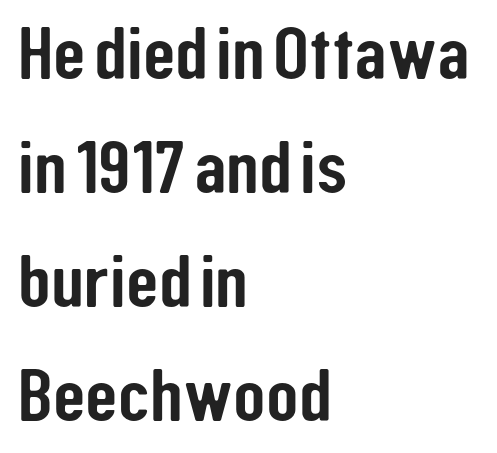
Q: Is the text italic (slanted)? A: No, it is upright.
Q: Is the typeface a serif or a sans-serif typeface? A: Sans-serif.
Q: Is the text underlined? A: No.
Q: How is the paragraph aligned? A: Left-aligned.
Q: Is the spacing between letters normal or unusually wide? A: Normal.
Q: Is the spacing between lines tight, normal or loose? A: Normal.
Q: Width (condensed, normal, or wide)? A: Condensed.
Q: Stroke contrast? A: Low.
Q: x-height? A: Medium.
Q: Monospaced? A: No.
